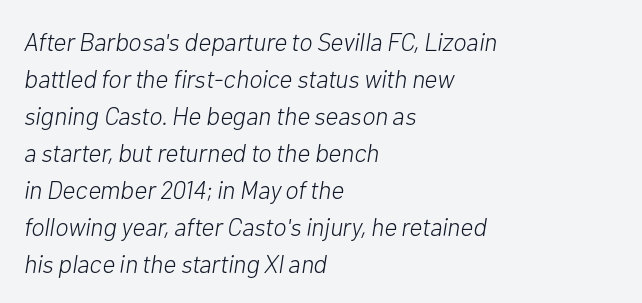
The image shows 25 px text type, italic (leaning right); set left-aligned, normal line spacing (1.48x), normal letter spacing, not underlined.
